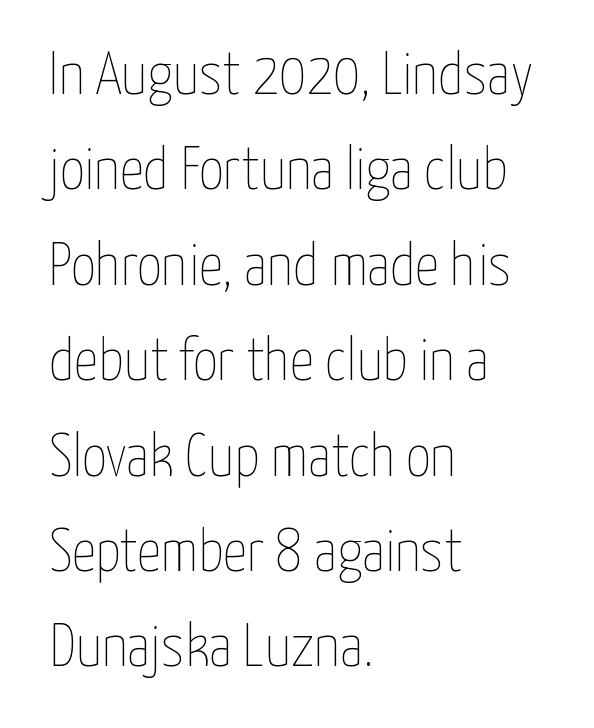
{"italic": "no", "bold": "no", "weight": "thin", "width": "condensed", "stroke_contrast": "low", "x_height": "medium", "monospaced": "no", "underline": "no", "align": "left", "line_spacing": "normal", "line_spacing_ratio": 1.59, "letter_spacing": "normal", "letter_spacing_em": 0.0, "glyph_px": 60}
